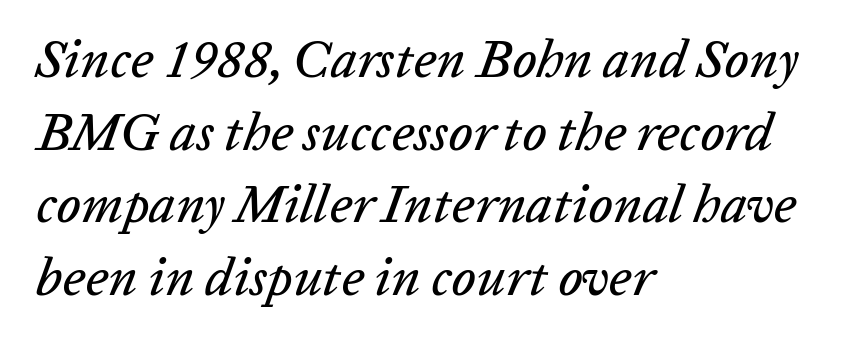
The image shows 53 px text type, italic (leaning right); set left-aligned, normal line spacing (1.37x), normal letter spacing, not underlined; low stroke contrast and a medium x-height.
